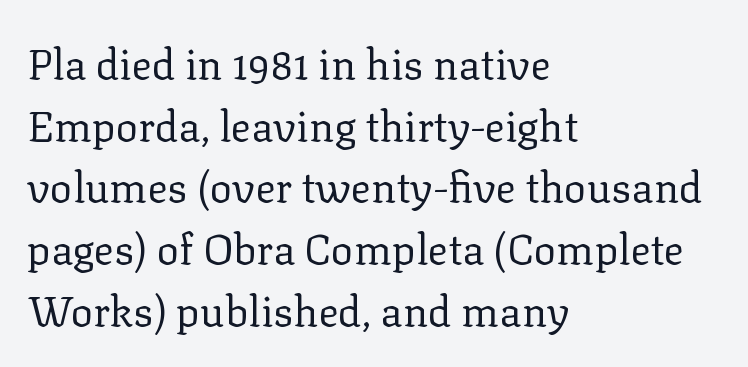
The image shows 42 px regular-weight serif type, upright; set left-aligned, normal line spacing (1.47x), normal letter spacing, not underlined; low stroke contrast and a medium x-height.
